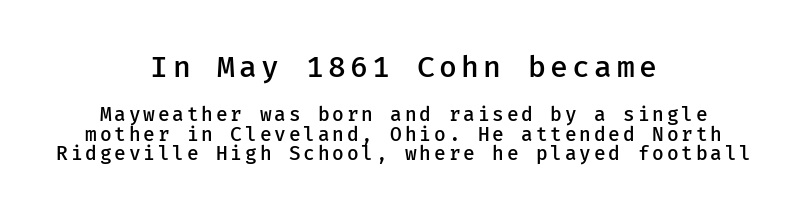
{"serif": "no", "italic": "no", "bold": "semi", "weight": "semibold", "width": "normal", "stroke_contrast": "low", "x_height": "medium", "underline": "no", "align": "center", "line_spacing": "tight", "line_spacing_ratio": 1.03, "larger_block": "first", "size_ratio": 1.53, "glyph_px": 29}
